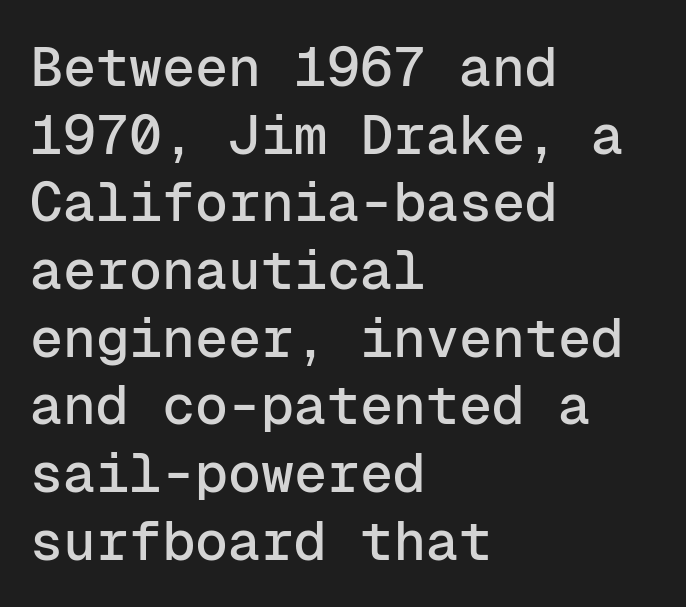
Q: Is the text italic (slanted)? A: No, it is upright.
Q: Is the typeface a serif or a sans-serif typeface? A: Sans-serif.
Q: Is the text underlined? A: No.
Q: How is the paragraph aligned? A: Left-aligned.
Q: Is the spacing between letters normal or unusually wide? A: Normal.
Q: Width (condensed, normal, or wide)? A: Normal.
Q: Stroke contrast? A: Low.
Q: x-height? A: Medium.
Q: Monospaced? A: Yes.
